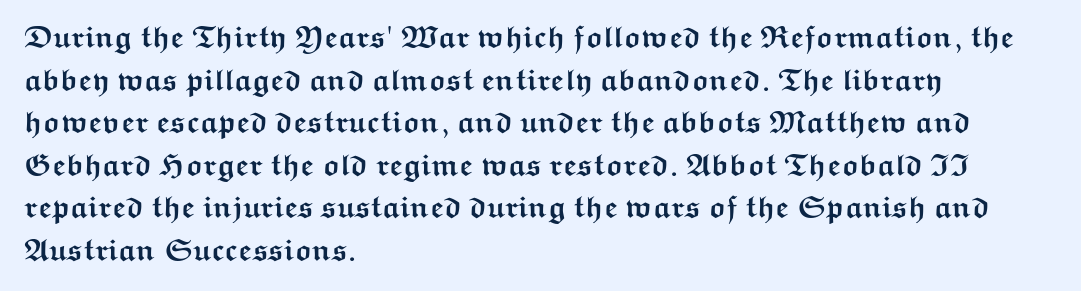
Q: Is the text bold? A: Yes.
Q: Is the text italic (slanted)? A: No, it is upright.
Q: Is the typeface a serif or a sans-serif typeface? A: Sans-serif.
Q: Is the text underlined? A: No.
Q: How is the paragraph aligned? A: Left-aligned.
Q: Is the spacing between letters normal or unusually wide? A: Normal.
Q: Is the spacing between lines tight, normal or loose? A: Normal.
Q: Width (condensed, normal, or wide)? A: Wide.
Q: Stroke contrast? A: Medium.
Q: x-height? A: Medium.
Q: Monospaced? A: No.
